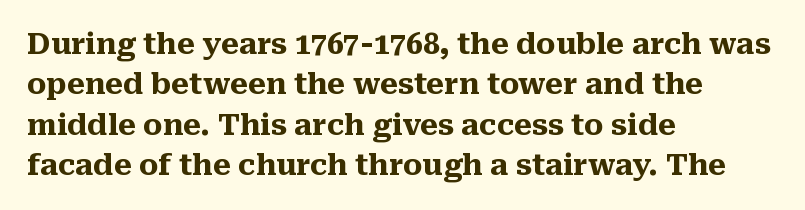
A typesetter would call this zero additional tracking. You can tell from the footed stems that serif type was used. Ordinary non-slanted type is in use. Decoration check: the copy has no underline. The passage is arranged the way most books set body copy — flush left.
